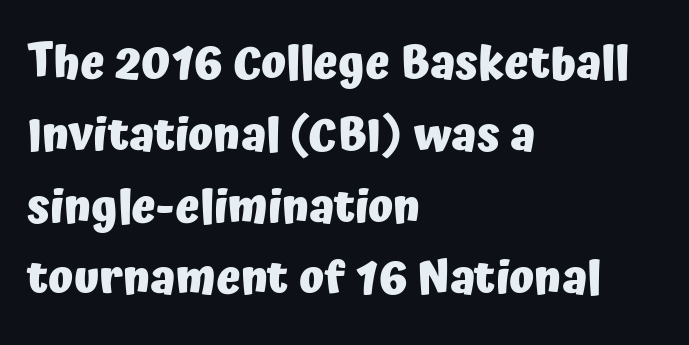
{"serif": "no", "italic": "no", "bold": "yes", "weight": "heavy", "width": "normal", "stroke_contrast": "low", "x_height": "medium", "monospaced": "no", "underline": "no", "align": "left", "line_spacing": "normal", "line_spacing_ratio": 1.56, "letter_spacing": "normal", "letter_spacing_em": 0.0, "glyph_px": 46}
